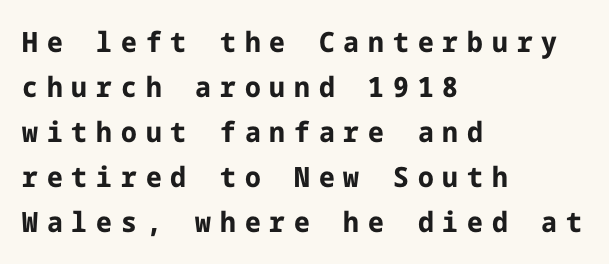
The image shows 28 px bold sans-serif type, upright; set left-aligned, normal line spacing (1.61x), unusually wide letter spacing (+0.32 em), not underlined; low stroke contrast and a medium x-height.
